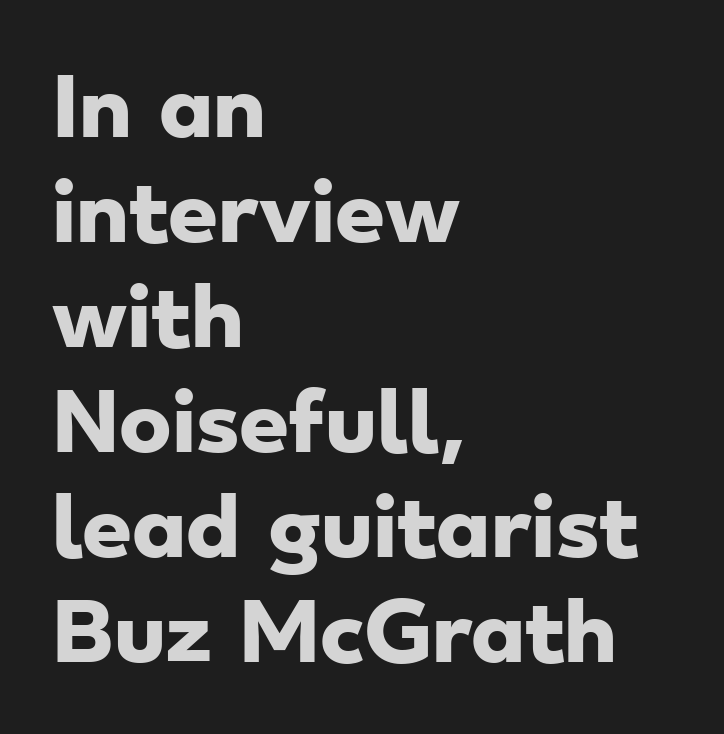
The image shows 79 px heavy, wide sans-serif type; set left-aligned, normal line spacing (1.33x), normal letter spacing, not underlined; low stroke contrast and a small x-height.
